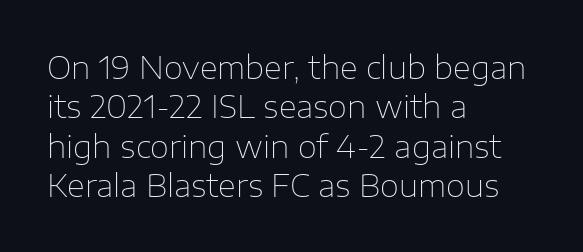
Is this a heavy cut? Hardly; it is regular or lighter. Tall strokes in this sample are plumb rather than angled. What stands out about the letter spacing? Nothing — it is the standard amount. Normally led — the rows are evenly, conventionally spaced.
